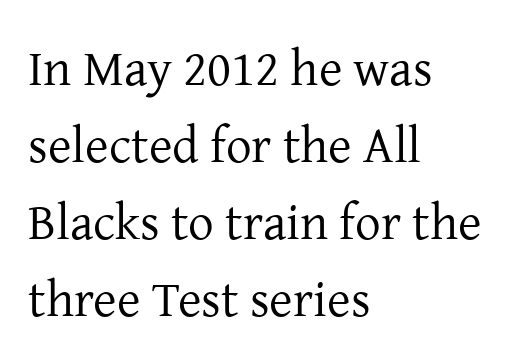
The image shows 51 px regular-weight serif type, upright; set left-aligned, normal line spacing (1.51x), normal letter spacing, not underlined; low stroke contrast and a medium x-height.
